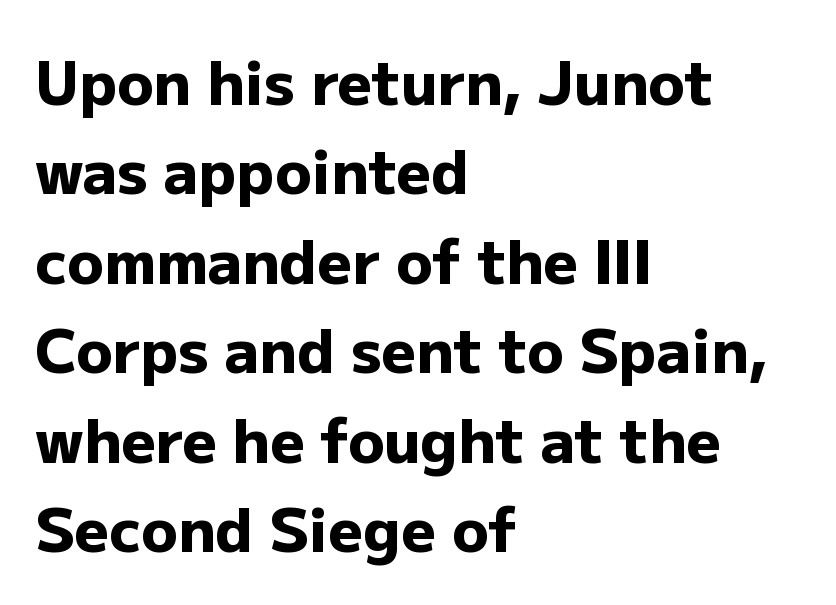
{"serif": "no", "italic": "no", "bold": "yes", "weight": "heavy", "width": "normal", "stroke_contrast": "low", "x_height": "medium", "monospaced": "no", "underline": "no", "align": "left", "line_spacing": "normal", "line_spacing_ratio": 1.49, "letter_spacing": "normal", "letter_spacing_em": 0.0, "glyph_px": 60}
